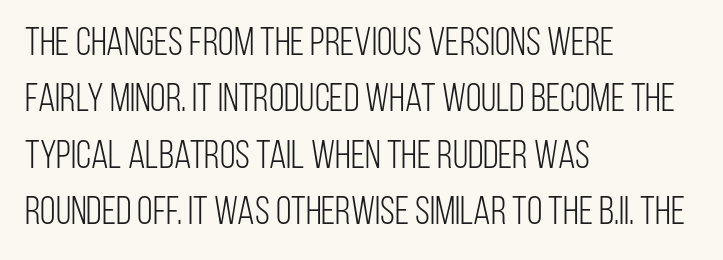
The image shows 40 px light, condensed sans-serif type, upright; set left-aligned, normal line spacing (1.41x), normal letter spacing, not underlined; low stroke contrast and a large x-height.
